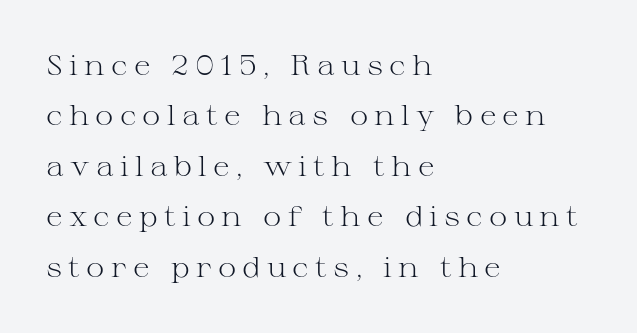
Type style note: has serifs. Posture: upright roman. The letters advance in unequal steps, a hallmark of proportional type. Between one letter and the next there's a generous, obvious gap. Descenders are the only things crossing below the line. Left-aligned paragraph, ragged on the right.
